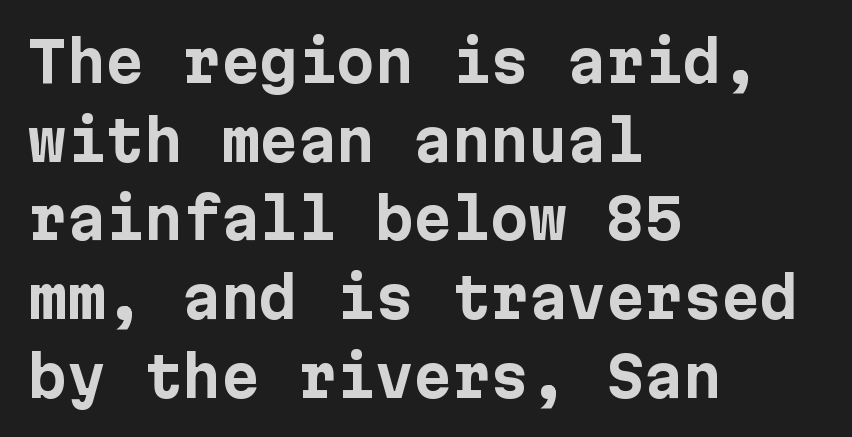
{"serif": "no", "italic": "no", "bold": "yes", "weight": "bold", "width": "normal", "stroke_contrast": "low", "x_height": "medium", "underline": "no", "align": "left", "line_spacing": "normal", "line_spacing_ratio": 1.43, "letter_spacing": "normal", "letter_spacing_em": 0.0, "glyph_px": 55}
